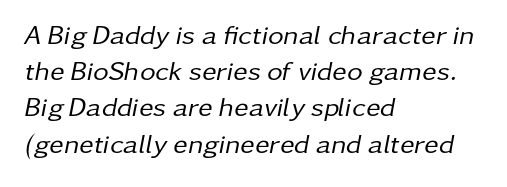
{"italic": "yes", "lean": "right", "slant_degrees": 11, "bold": "no", "underline": "no", "align": "left", "line_spacing": "normal", "line_spacing_ratio": 1.34, "letter_spacing": "normal", "letter_spacing_em": 0.0, "glyph_px": 27}
